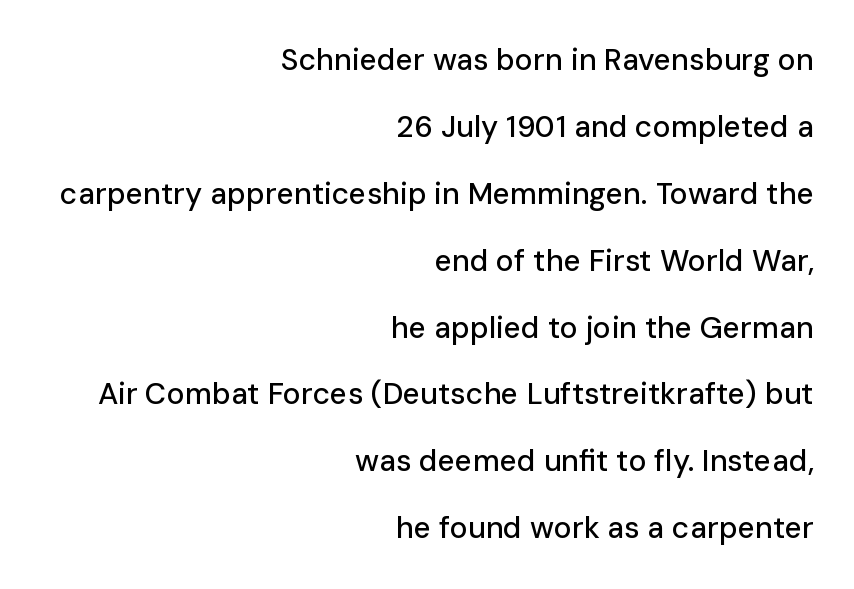
{"serif": "no", "italic": "no", "width": "normal", "stroke_contrast": "low", "x_height": "medium", "monospaced": "no", "underline": "no", "align": "right", "line_spacing": "loose", "line_spacing_ratio": 2.23, "letter_spacing": "normal", "letter_spacing_em": 0.0, "glyph_px": 30}
